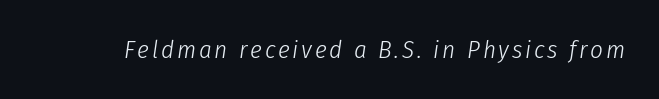
Q: Is the text bold? A: No.
Q: Is the text italic (slanted)? A: Yes, it leans right by about 8 degrees.
Q: Is the text underlined? A: No.
